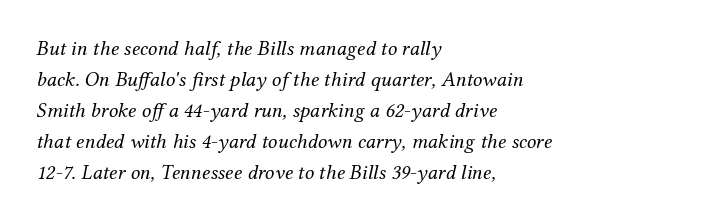
Q: Is the text bold? A: No.
Q: Is the text italic (slanted)? A: Yes, it leans right by about 12 degrees.
Q: Is the text underlined? A: No.
Q: How is the paragraph aligned? A: Left-aligned.
Q: Is the spacing between letters normal or unusually wide? A: Normal.
Q: Is the spacing between lines tight, normal or loose? A: Normal.
